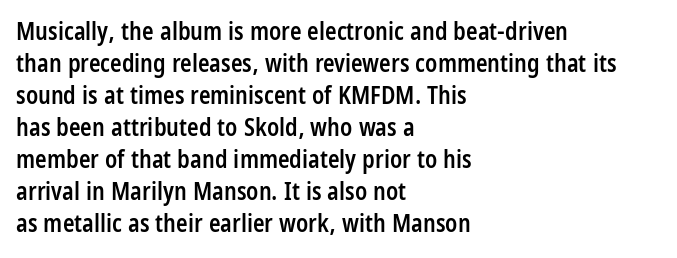
The foot of each line stays bare and open. Weight check: semibold — heavier than regular, not quite bold. Summary of vertical rhythm: regular, with standard interline spacing. Alignment: flush left.
